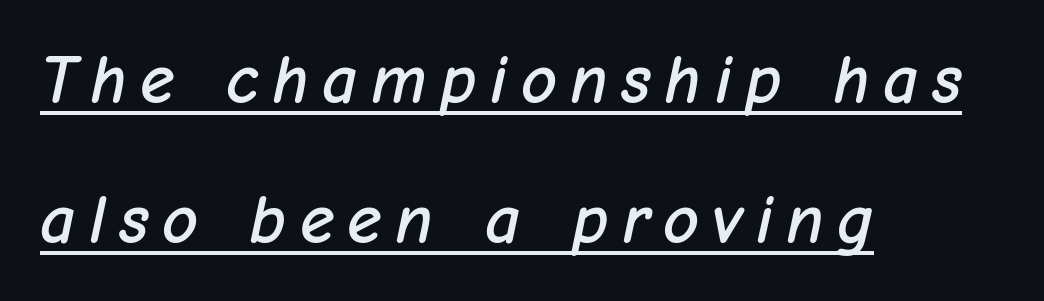
Q: Is the text italic (slanted)? A: Yes, it leans right by about 12 degrees.
Q: Is the text underlined? A: Yes.
Q: How is the paragraph aligned? A: Left-aligned.
Q: Is the spacing between lines tight, normal or loose? A: Loose.
Q: Width (condensed, normal, or wide)? A: Normal.
Q: Stroke contrast? A: Low.
Q: x-height? A: Medium.
Q: Monospaced? A: No.
